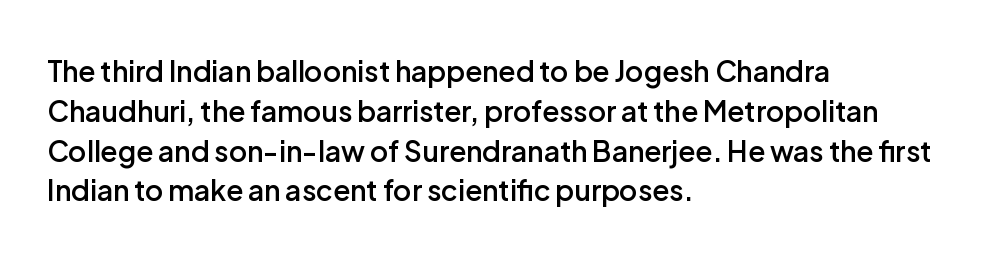
Q: Is the text bold? A: Semi-bold.
Q: Is the text italic (slanted)? A: No, it is upright.
Q: Is the typeface a serif or a sans-serif typeface? A: Sans-serif.
Q: Is the text underlined? A: No.
Q: How is the paragraph aligned? A: Left-aligned.
Q: Is the spacing between letters normal or unusually wide? A: Normal.
Q: Is the spacing between lines tight, normal or loose? A: Normal.
Q: Width (condensed, normal, or wide)? A: Normal.
Q: Stroke contrast? A: Low.
Q: x-height? A: Medium.
Q: Monospaced? A: No.
